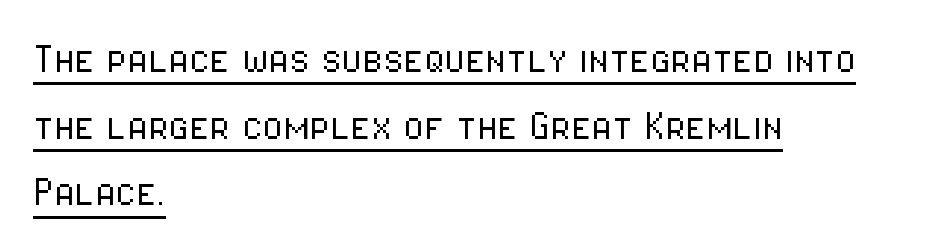
{"serif": "no", "italic": "no", "bold": "no", "weight": "light", "width": "condensed", "stroke_contrast": "low", "x_height": "medium", "monospaced": "no", "underline": "yes", "align": "left", "line_spacing": "normal", "line_spacing_ratio": 1.42, "letter_spacing": "normal", "letter_spacing_em": 0.0, "glyph_px": 47}
